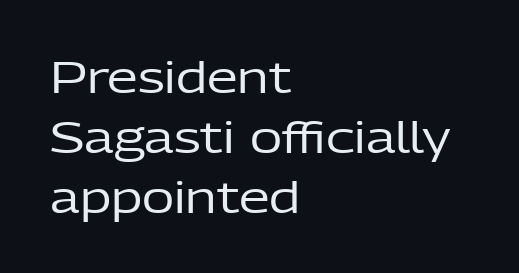
The image shows 44 px regular-weight sans-serif type, upright; set left-aligned, normal line spacing (1.36x), normal letter spacing, not underlined; low stroke contrast and a medium x-height.
